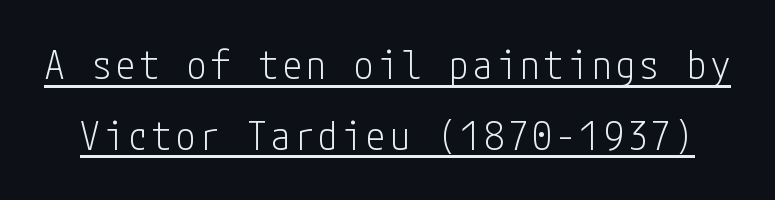
The image shows 39 px light, condensed sans-serif type, upright; set line spacing 1.81x, underlined; low stroke contrast and a medium x-height.
